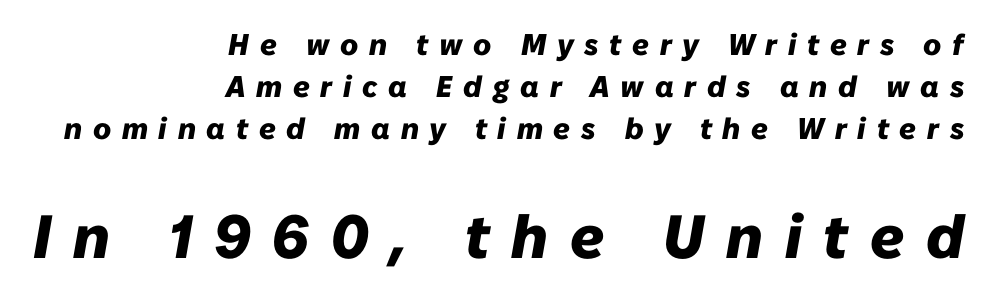
The image shows 61 px heavy type, italic (leaning right); set right-aligned, normal line spacing (1.4x), unusually wide letter spacing (+0.36 em), not underlined; the second (bottom) block is 2.03x larger; low stroke contrast and a medium x-height.
